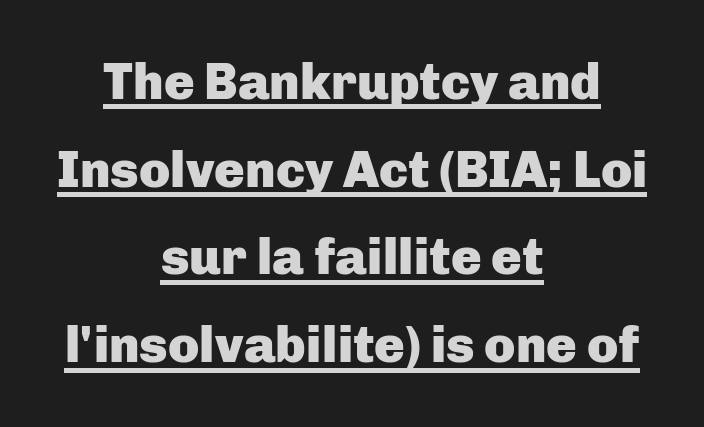
Q: Is the text bold? A: Yes.
Q: Is the text italic (slanted)? A: No, it is upright.
Q: Is the typeface a serif or a sans-serif typeface? A: Sans-serif.
Q: Is the text underlined? A: Yes.
Q: How is the paragraph aligned? A: Centered.
Q: Is the spacing between letters normal or unusually wide? A: Normal.
Q: Width (condensed, normal, or wide)? A: Normal.
Q: Stroke contrast? A: Low.
Q: x-height? A: Medium.
Q: Monospaced? A: No.
